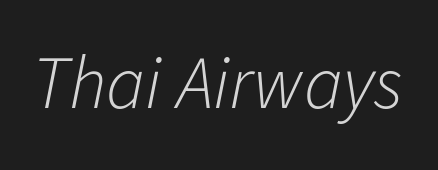
The image shows 74 px light type, italic (leaning right); set normal letter spacing, not underlined; low stroke contrast and a medium x-height.
